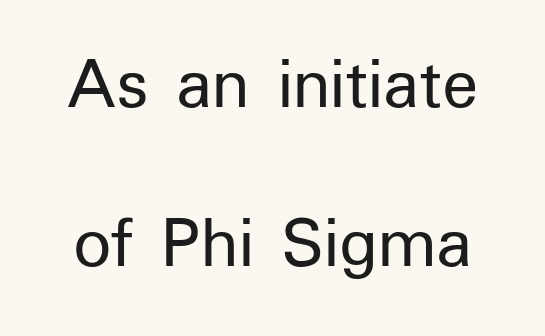
This block would shrink considerably if given ordinary leading; it's expanded now. This is sans-serif lettering, the kind often seen on screens and signage. The face used here is rendered with its standard letterfit. A roman cut, with each character standing at attention. Nobody drew a line under any word here. Stroke mass is kept to a normal reading level or below.
